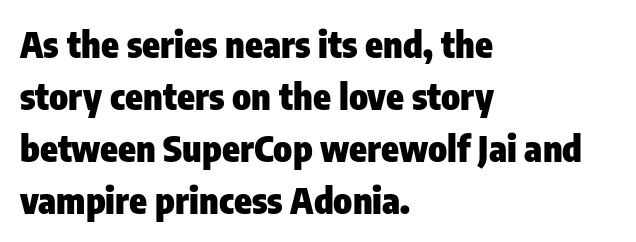
A typesetter would call this zero additional tracking. The strip under each line holds only bare page. Stroke terminals: plain, sans-serif. The setting favours the left margin, as ordinary paragraphs usually do. Vertical strokes here are truly vertical. Evenly set lines give the paragraph a standard silhouette.
